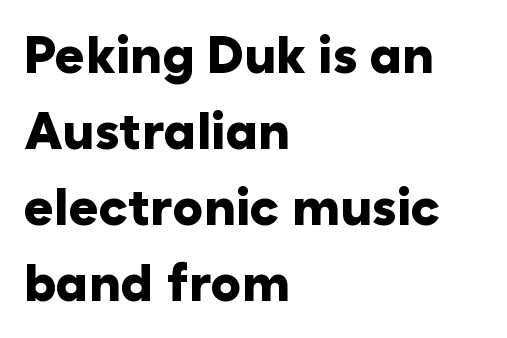
The image shows 51 px heavy sans-serif type, upright; set left-aligned, normal line spacing (1.49x), normal letter spacing, not underlined; low stroke contrast and a medium x-height.
